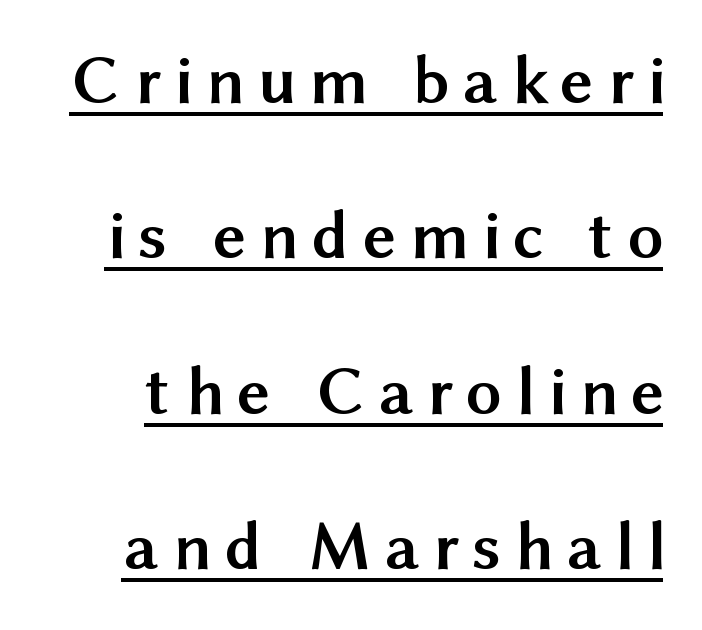
The image shows 71 px semibold sans-serif type, upright; set loose line spacing (2.19x), unusually wide letter spacing (+0.2 em), underlined; medium stroke contrast and a medium x-height.
